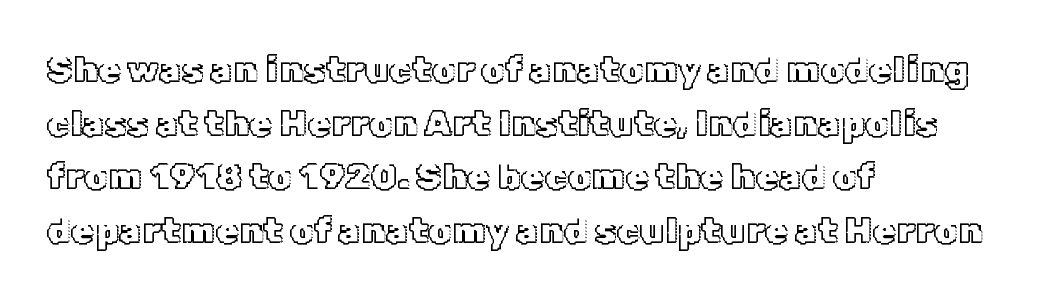
{"italic": "no", "width": "normal", "x_height": "medium", "monospaced": "no", "underline": "no", "align": "left", "line_spacing": "normal", "line_spacing_ratio": 1.45, "letter_spacing": "normal", "letter_spacing_em": 0.0, "glyph_px": 37}
